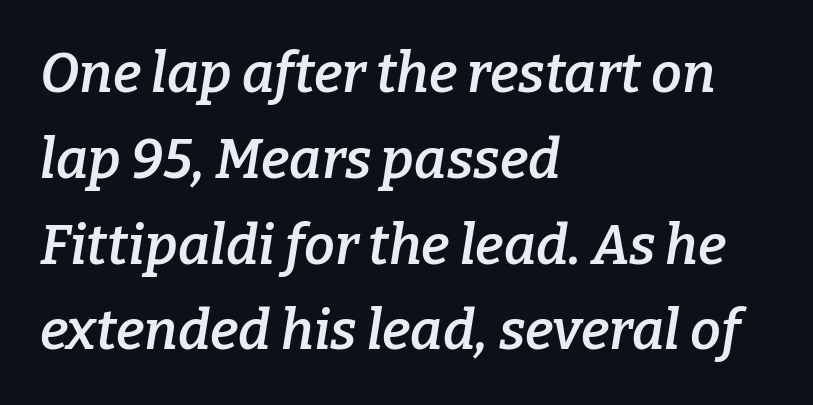
{"serif": "yes", "italic": "yes", "lean": "right", "slant_degrees": 9, "bold": "semi", "weight": "semibold", "width": "normal", "stroke_contrast": "low", "x_height": "medium", "monospaced": "no", "underline": "no", "align": "left", "line_spacing": "normal", "line_spacing_ratio": 1.56, "letter_spacing": "normal", "letter_spacing_em": 0.0, "glyph_px": 55}
